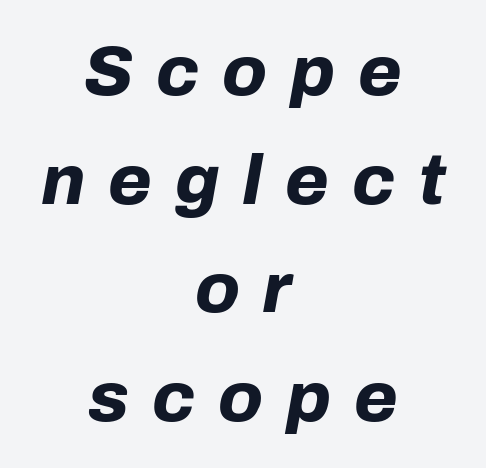
{"italic": "yes", "lean": "right", "slant_degrees": 10, "bold": "yes", "weight": "bold", "width": "normal", "stroke_contrast": "low", "x_height": "medium", "monospaced": "no", "underline": "no", "align": "center", "line_spacing": "normal", "line_spacing_ratio": 1.53, "letter_spacing": "wide", "letter_spacing_em": 0.32, "glyph_px": 71}
